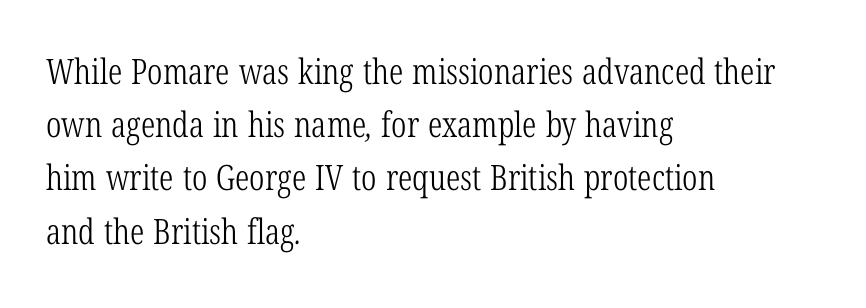
{"serif": "yes", "bold": "no", "weight": "light", "width": "condensed", "stroke_contrast": "low", "x_height": "medium", "monospaced": "no", "underline": "no", "align": "left", "line_spacing": "normal", "line_spacing_ratio": 1.52, "letter_spacing": "normal", "letter_spacing_em": 0.0, "glyph_px": 35}
